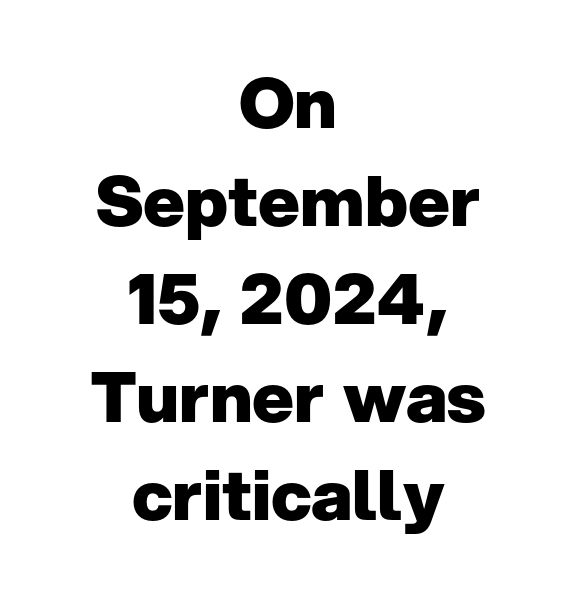
{"serif": "no", "italic": "no", "bold": "yes", "weight": "heavy", "width": "normal", "stroke_contrast": "low", "x_height": "medium", "monospaced": "no", "underline": "no", "align": "center", "line_spacing": "normal", "line_spacing_ratio": 1.4, "letter_spacing": "normal", "letter_spacing_em": 0.0, "glyph_px": 70}
